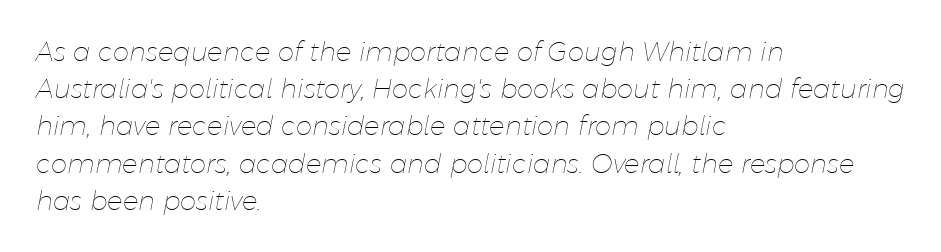
{"italic": "yes", "lean": "right", "slant_degrees": 11, "bold": "no", "underline": "no", "align": "left", "line_spacing": "normal", "line_spacing_ratio": 1.43, "letter_spacing": "normal", "letter_spacing_em": 0.0, "glyph_px": 26}
